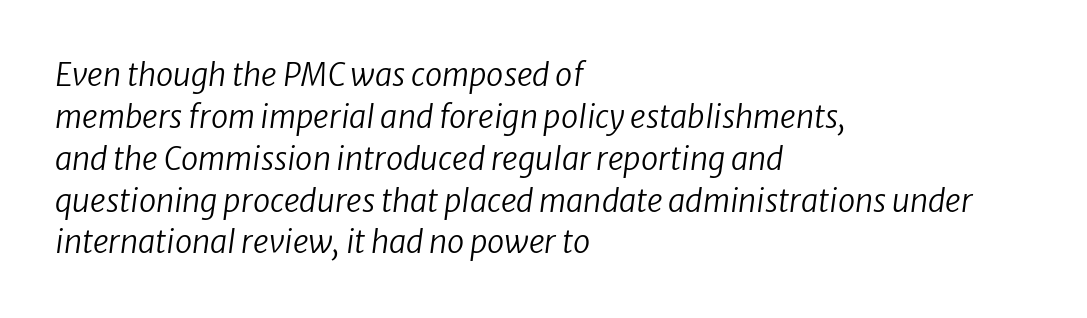
Lines of text with bare space underneath. The rendering keeps characters at their native spacing. Looks like regular typesetting: each glyph gets only the width it needs. This reads as an unemphasized weight, regular at the heaviest. Which margin do the lines hug? The left one — the right edge is uneven.
